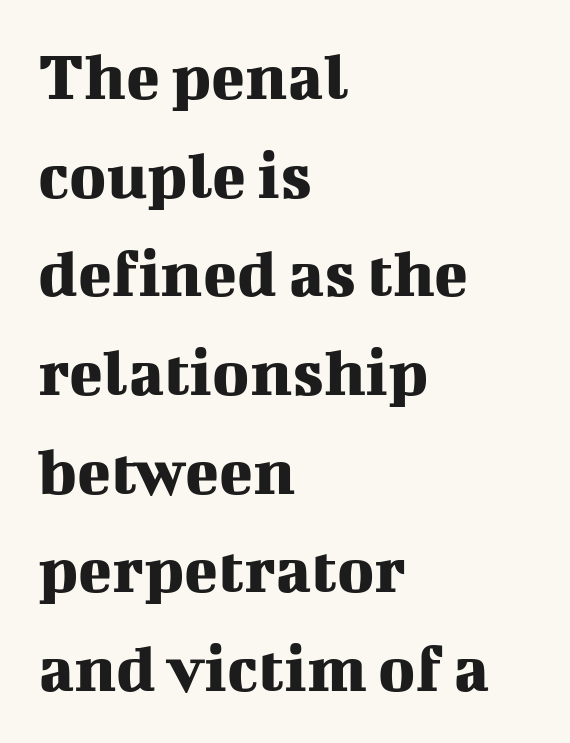
Just letters on the line, the space beneath them empty. Each word holds together tightly as a unit, with standard inter-letter gaps. Caption: multi-line text, flush left, ragged right. It's the straight-up-and-down kind of type. The face used here is proportionally spaced, like ordinary book or web type. The glyphs in this specimen are seriffed.
